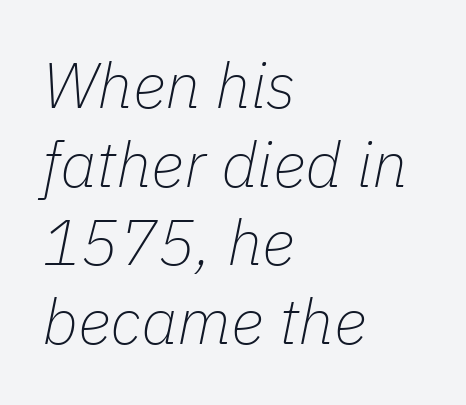
The image shows 64 px thin type, italic (leaning right); set left-aligned, line spacing 1.23x, normal letter spacing, not underlined; low stroke contrast and a medium x-height.
